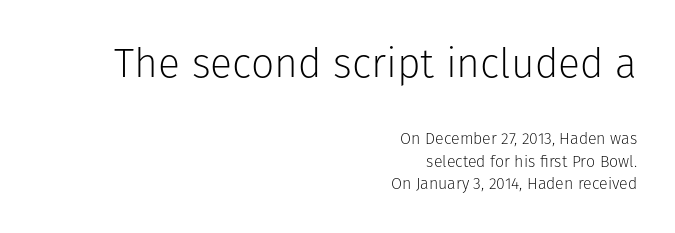
The image shows 41 px light sans-serif type, upright; set right-aligned, normal line spacing (1.42x), normal letter spacing, not underlined; the first (top) block is 2.56x larger; low stroke contrast and a medium x-height.
